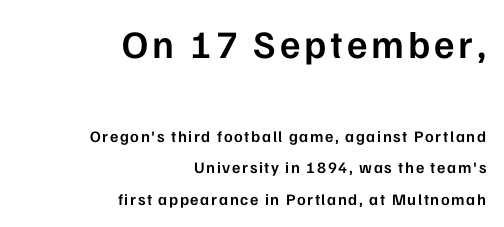
Spacing verdict: proportional, widths tailored to each character. Lines of text with bare space underneath. Leftover space on each line is placed entirely before the opening word. A great deal of white space separates one row of letters from the next. As a designer I'd log this as weight 600, semibold.
